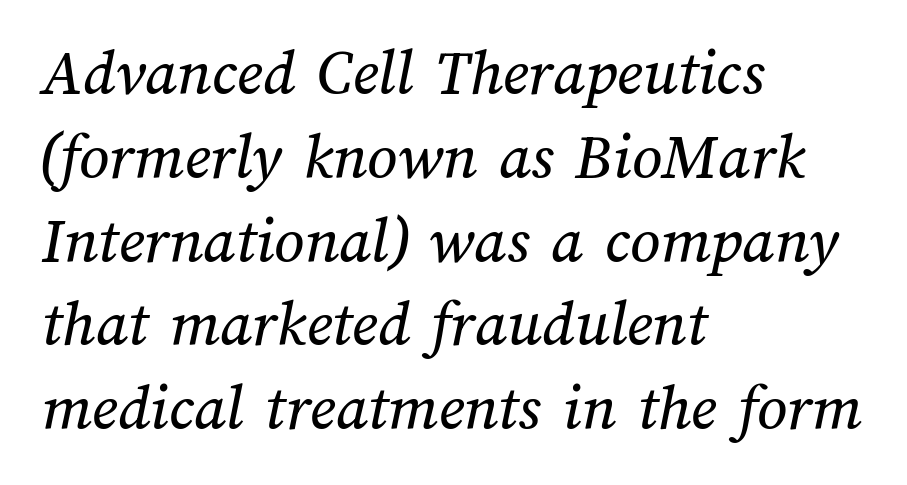
The image shows 66 px text type; set left-aligned, normal line spacing (1.27x), normal letter spacing, not underlined; medium stroke contrast and a medium x-height.
